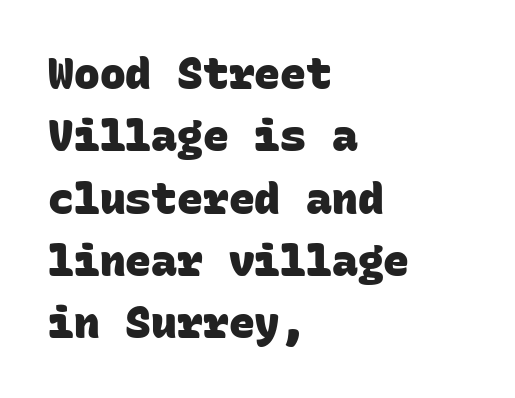
Short note: letters normally spaced. The face used here is monospaced, like something from a code editor. Compared with an ordinary text face, these strokes are far heavier — a full bold. Successive baselines arrive at the customary interval. Grotesque or geometric, the face here clearly has no serifs.
